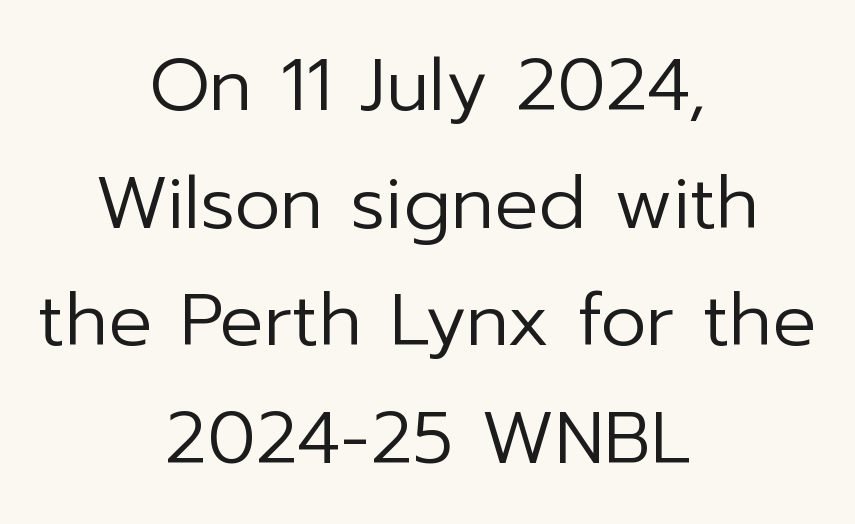
Q: Is the text bold? A: No.
Q: Is the text italic (slanted)? A: No, it is upright.
Q: Is the typeface a serif or a sans-serif typeface? A: Sans-serif.
Q: Is the text underlined? A: No.
Q: How is the paragraph aligned? A: Centered.
Q: Is the spacing between letters normal or unusually wide? A: Normal.
Q: Is the spacing between lines tight, normal or loose? A: Normal.
Q: Width (condensed, normal, or wide)? A: Normal.
Q: Stroke contrast? A: Low.
Q: x-height? A: Medium.
Q: Monospaced? A: No.
